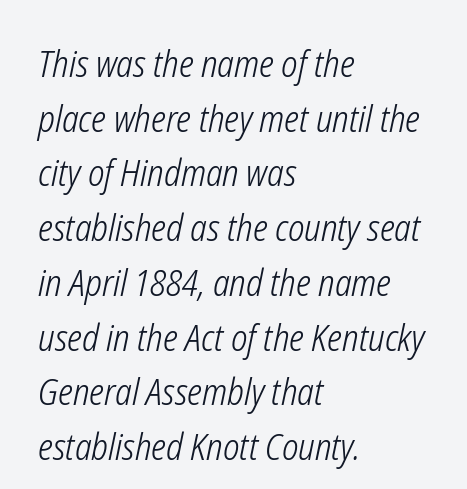
Q: Is the text bold? A: No.
Q: Is the text italic (slanted)? A: Yes, it leans right by about 12 degrees.
Q: Is the text underlined? A: No.
Q: How is the paragraph aligned? A: Left-aligned.
Q: Is the spacing between letters normal or unusually wide? A: Normal.
Q: Is the spacing between lines tight, normal or loose? A: Normal.
Q: Width (condensed, normal, or wide)? A: Condensed.
Q: Stroke contrast? A: Low.
Q: x-height? A: Medium.
Q: Monospaced? A: No.
